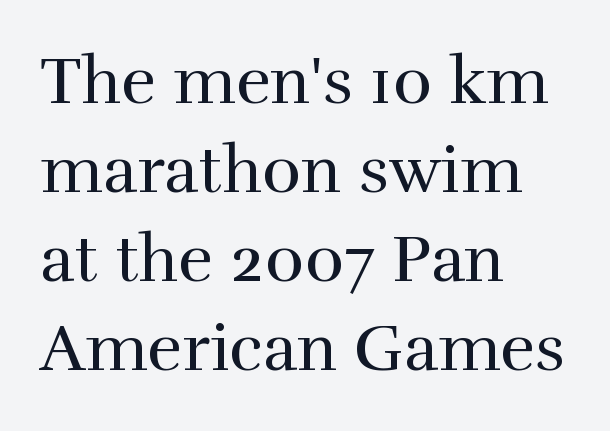
Compared with a typical body face, this is equally light or lighter still. Spacing between characters is what you'd get straight out of the box. Notice how the stems are strictly vertical — no italics here. The passage shown stacks its lines at a standard gap. The typesetter chose a ragged-right arrangement here. The specimen omits any rule beneath the text block's lines.
